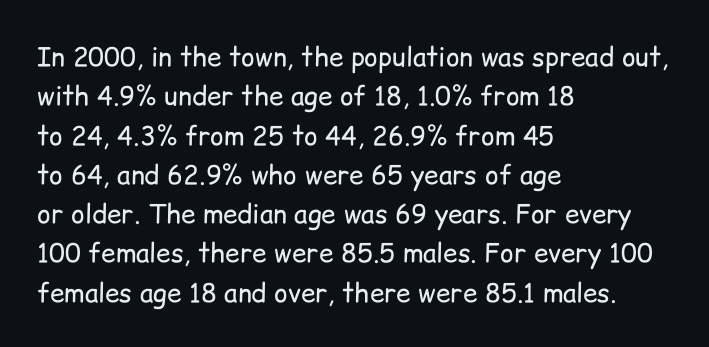
A typesetter would mark this as roman, not italic. Does the leading feel generous? No, just average. The typesetter chose a ragged-right arrangement here. The gaps between neighbouring characters are ordinary and unremarkable. Is this a heavy cut? Hardly; it is regular or lighter. The space directly below the letters is spotless.
